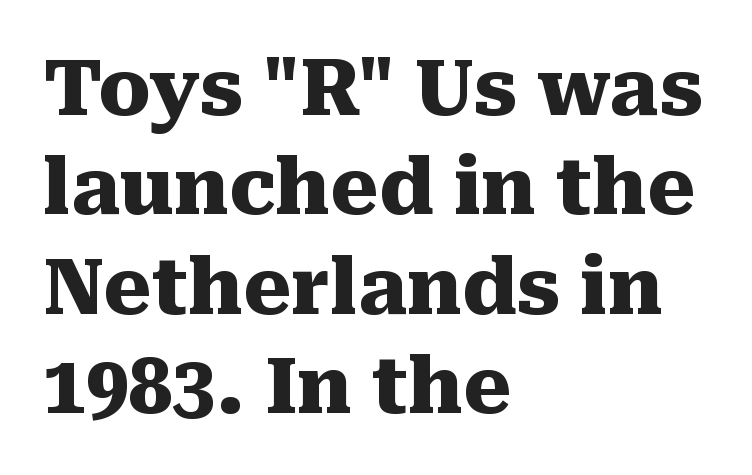
Compared with an ordinary text face, these strokes are far heavier — a full bold. What's the leading like? Ordinary, nothing unusual. Ascenders rise straight up at ninety degrees. Just letters on the line, the space beneath them empty. The passage shown is typed in a proportional face where columns would drift. The face used here is seriffed, in the tradition of book romans.
